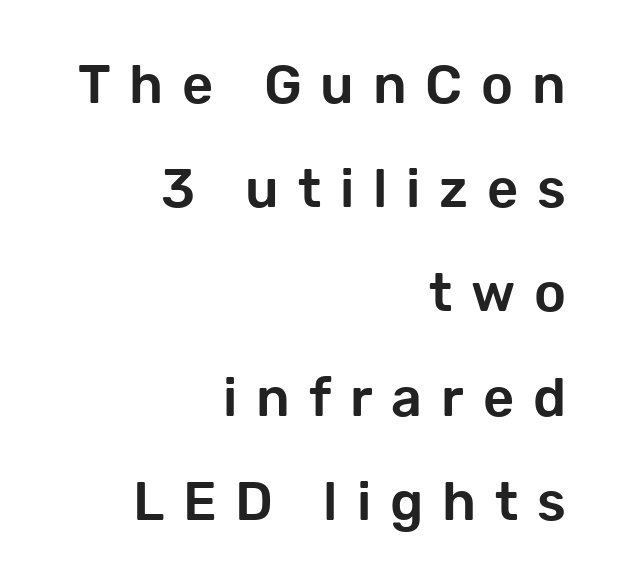
Q: Is the text italic (slanted)? A: No, it is upright.
Q: Is the typeface a serif or a sans-serif typeface? A: Sans-serif.
Q: Is the text underlined? A: No.
Q: How is the paragraph aligned? A: Right-aligned.
Q: Is the spacing between letters normal or unusually wide? A: Unusually wide.
Q: Is the spacing between lines tight, normal or loose? A: Loose.
Q: Width (condensed, normal, or wide)? A: Normal.
Q: Stroke contrast? A: Low.
Q: x-height? A: Medium.
Q: Monospaced? A: No.
